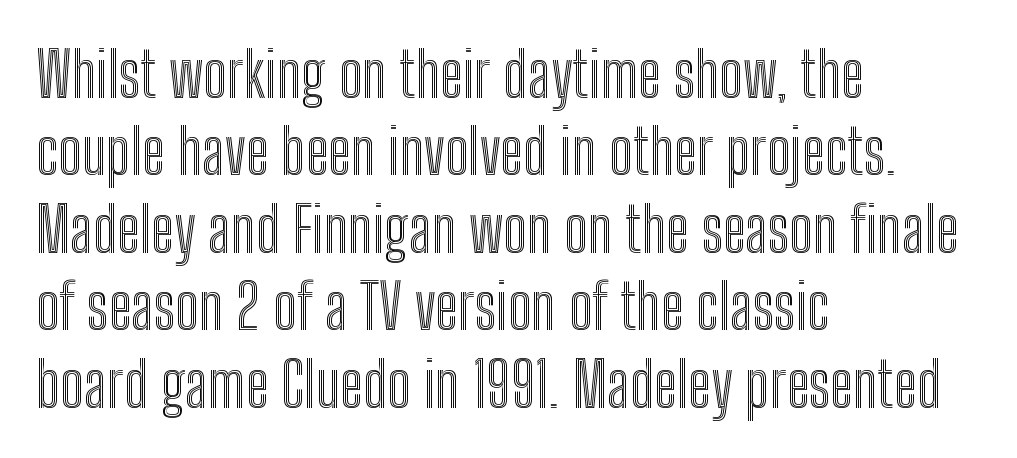
You could not count columns in this text — the font is proportionally spaced. Nobody touched the tracking dial on this one. Reading down the block, your eye returns to a fixed left position each line. If you drew a line through each stem, it would be perfectly vertical.
